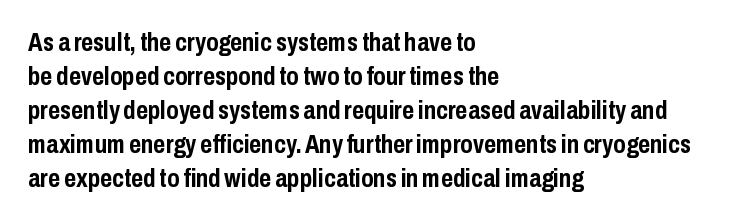
Q: Is the text bold? A: Yes.
Q: Is the text italic (slanted)? A: No, it is upright.
Q: Is the text underlined? A: No.
Q: How is the paragraph aligned? A: Left-aligned.
Q: Is the spacing between letters normal or unusually wide? A: Normal.
Q: Is the spacing between lines tight, normal or loose? A: Normal.
